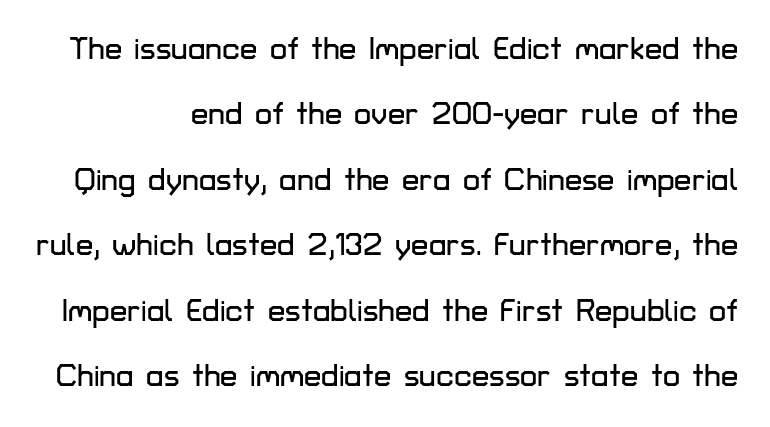
Q: Is the text italic (slanted)? A: No, it is upright.
Q: Is the typeface a serif or a sans-serif typeface? A: Sans-serif.
Q: Is the text underlined? A: No.
Q: Is the spacing between letters normal or unusually wide? A: Normal.
Q: Is the spacing between lines tight, normal or loose? A: Loose.
Q: Width (condensed, normal, or wide)? A: Normal.
Q: Stroke contrast? A: Low.
Q: x-height? A: Medium.
Q: Monospaced? A: No.
